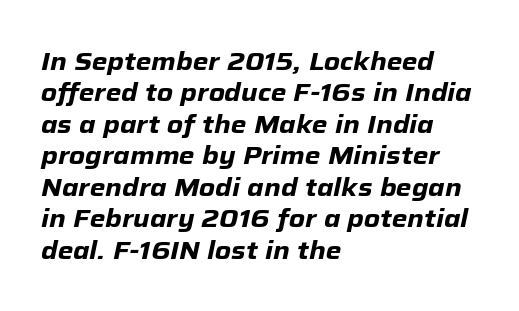
The image shows 25 px bold type, italic (leaning right); set left-aligned, normal line spacing (1.26x), normal letter spacing, not underlined.
